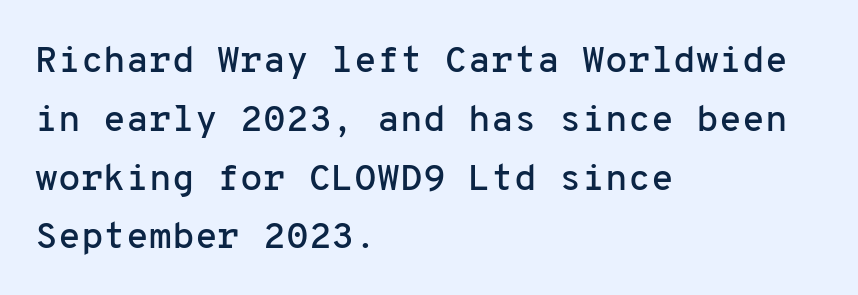
Q: Is the text italic (slanted)? A: No, it is upright.
Q: Is the typeface a serif or a sans-serif typeface? A: Sans-serif.
Q: Is the text underlined? A: No.
Q: How is the paragraph aligned? A: Left-aligned.
Q: Is the spacing between letters normal or unusually wide? A: Normal.
Q: Is the spacing between lines tight, normal or loose? A: Normal.
Q: Width (condensed, normal, or wide)? A: Normal.
Q: Stroke contrast? A: Low.
Q: x-height? A: Medium.
Q: Monospaced? A: Yes.
